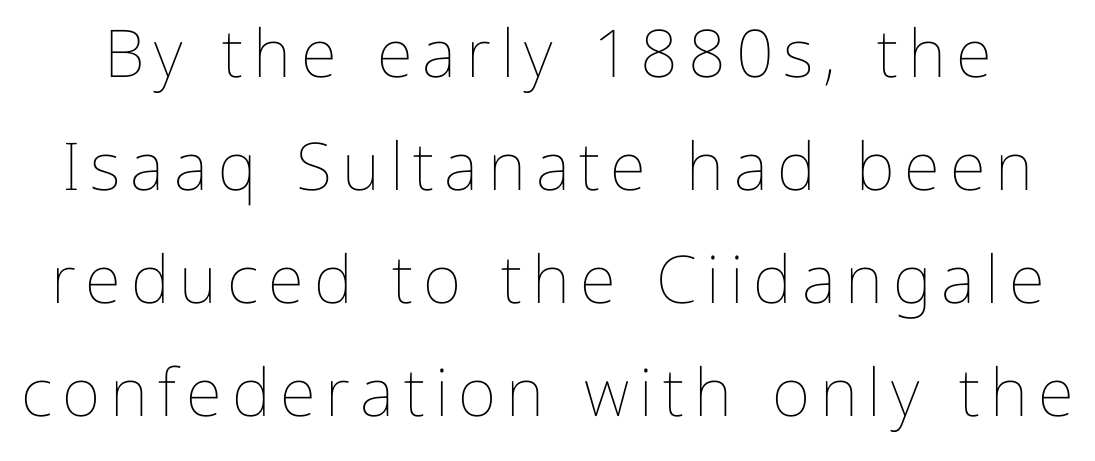
The image shows 66 px thin type, upright; set line spacing 1.71x, not underlined; low stroke contrast and a medium x-height.
